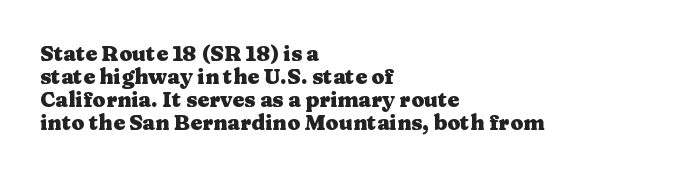
The image shows 21 px bold type, upright; set left-aligned, tight line spacing (1.09x), normal letter spacing, not underlined.
